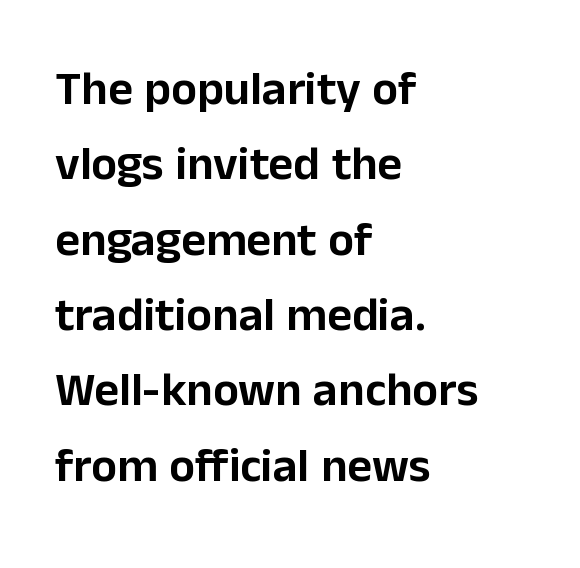
Q: Is the text italic (slanted)? A: No, it is upright.
Q: Is the typeface a serif or a sans-serif typeface? A: Sans-serif.
Q: Is the text underlined? A: No.
Q: How is the paragraph aligned? A: Left-aligned.
Q: Is the spacing between letters normal or unusually wide? A: Normal.
Q: Is the spacing between lines tight, normal or loose? A: Normal.
Q: Width (condensed, normal, or wide)? A: Normal.
Q: Stroke contrast? A: Low.
Q: x-height? A: Medium.
Q: Monospaced? A: No.
